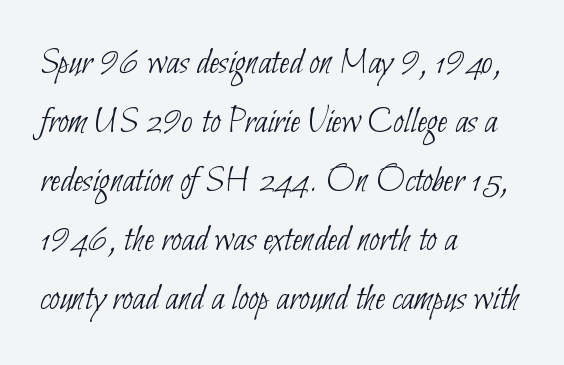
Q: Is the text bold? A: No.
Q: Is the typeface a serif or a sans-serif typeface? A: Sans-serif.
Q: Is the text underlined? A: No.
Q: How is the paragraph aligned? A: Left-aligned.
Q: Is the spacing between letters normal or unusually wide? A: Normal.
Q: Is the spacing between lines tight, normal or loose? A: Normal.
Q: Width (condensed, normal, or wide)? A: Condensed.
Q: Stroke contrast? A: Low.
Q: x-height? A: Small.
Q: Monospaced? A: No.
